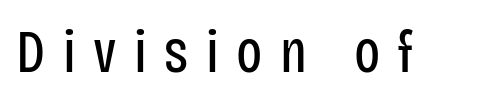
Q: Is the text bold? A: No.
Q: Is the text italic (slanted)? A: No, it is upright.
Q: Is the typeface a serif or a sans-serif typeface? A: Sans-serif.
Q: Is the text underlined? A: No.
Q: Is the spacing between letters normal or unusually wide? A: Unusually wide.
Q: Width (condensed, normal, or wide)? A: Condensed.
Q: Stroke contrast? A: Low.
Q: x-height? A: Large.
Q: Monospaced? A: No.
